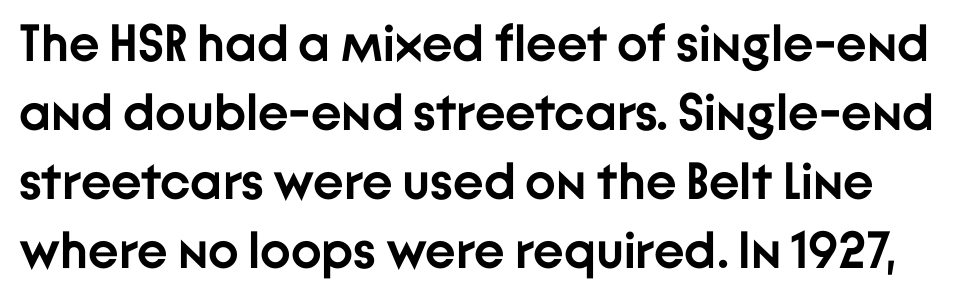
The image shows 52 px semibold sans-serif type, upright; set normal line spacing (1.33x), normal letter spacing, not underlined; low stroke contrast and a medium x-height.
